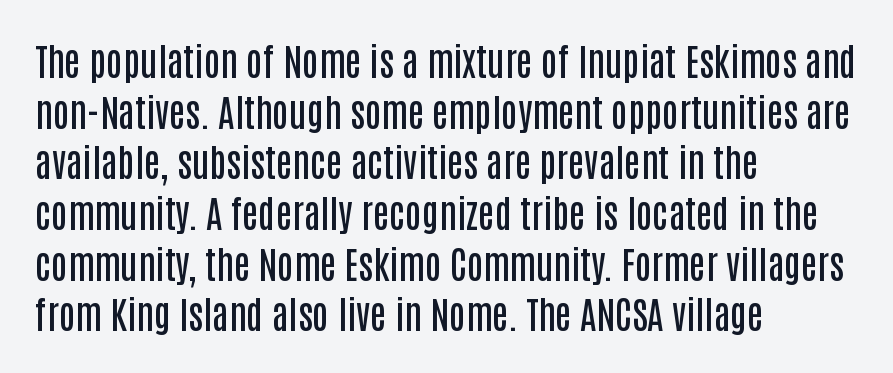
Q: Is the text bold? A: Semi-bold.
Q: Is the text italic (slanted)? A: No, it is upright.
Q: Is the typeface a serif or a sans-serif typeface? A: Sans-serif.
Q: Is the text underlined? A: No.
Q: How is the paragraph aligned? A: Left-aligned.
Q: Is the spacing between letters normal or unusually wide? A: Normal.
Q: Is the spacing between lines tight, normal or loose? A: Normal.
Q: Width (condensed, normal, or wide)? A: Condensed.
Q: Stroke contrast? A: Low.
Q: x-height? A: Large.
Q: Monospaced? A: No.
